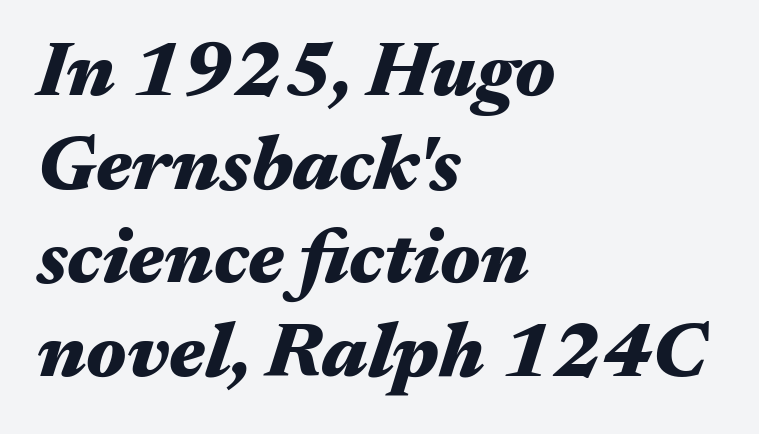
The image shows 78 px heavy, wide type, italic (leaning right); set left-aligned, line spacing 1.2x, normal letter spacing, not underlined; medium stroke contrast and a medium x-height.
